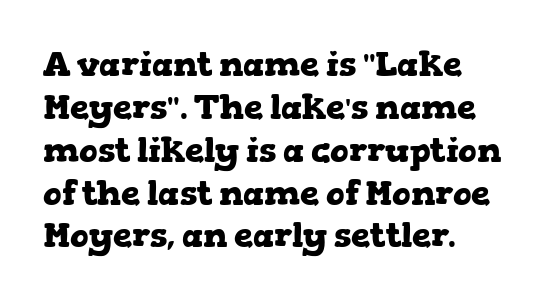
{"serif": "yes", "italic": "no", "bold": "yes", "weight": "heavy", "width": "wide", "stroke_contrast": "low", "x_height": "medium", "monospaced": "no", "underline": "no", "align": "left", "line_spacing": "normal", "line_spacing_ratio": 1.26, "letter_spacing": "normal", "letter_spacing_em": 0.0, "glyph_px": 34}
